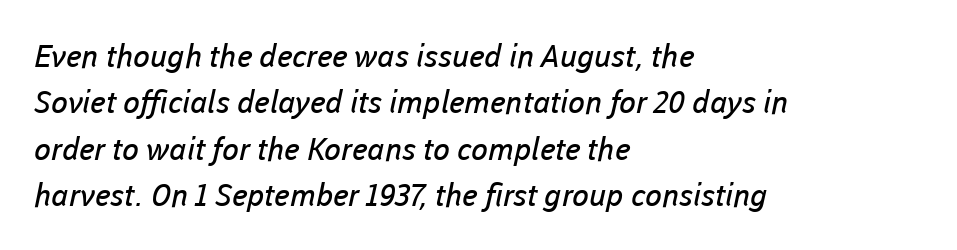
The image shows 31 px regular-weight sans-serif type; set left-aligned, normal line spacing (1.5x), normal letter spacing, not underlined; low stroke contrast and a medium x-height.
